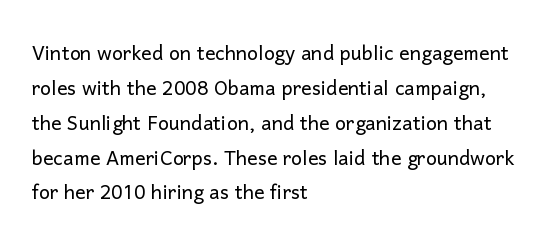
{"italic": "no", "bold": "no", "underline": "no", "align": "left", "line_spacing": "normal", "line_spacing_ratio": 1.34, "letter_spacing": "normal", "letter_spacing_em": 0.0, "glyph_px": 26}
